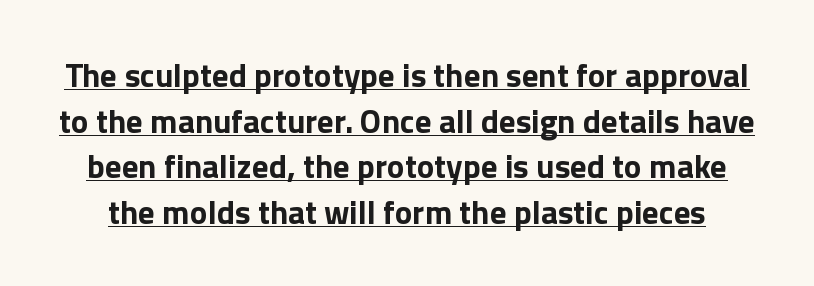
The image shows 33 px bold sans-serif type, upright; set normal line spacing (1.38x), normal letter spacing, underlined; a medium x-height.
